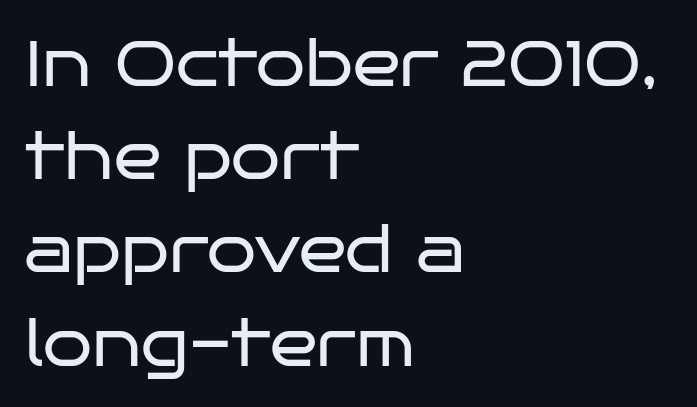
{"serif": "no", "italic": "no", "bold": "no", "weight": "regular", "width": "wide", "stroke_contrast": "low", "x_height": "large", "monospaced": "no", "underline": "no", "align": "left", "line_spacing": "normal", "line_spacing_ratio": 1.48, "letter_spacing": "normal", "letter_spacing_em": 0.0, "glyph_px": 63}
